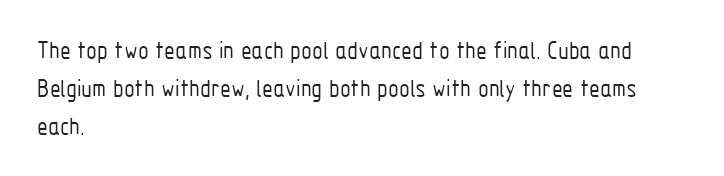
The image shows 25 px text type, upright; set left-aligned, normal line spacing (1.52x), normal letter spacing, not underlined.
